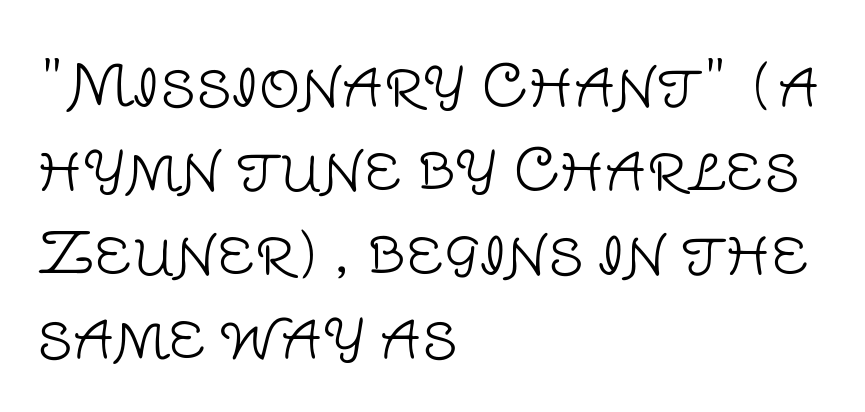
Does the type have serifs? No, each stem ends abruptly. You could not count columns in this text — the font is proportionally spaced. No extra tracking has been applied to these lines. Evenly set lines give the paragraph a standard silhouette.
